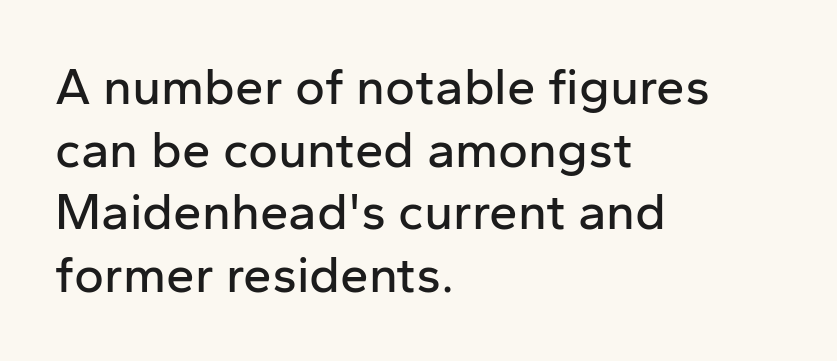
{"serif": "no", "italic": "no", "width": "normal", "stroke_contrast": "low", "x_height": "medium", "monospaced": "no", "underline": "no", "align": "left", "line_spacing_ratio": 1.23, "letter_spacing": "normal", "letter_spacing_em": 0.0, "glyph_px": 51}
